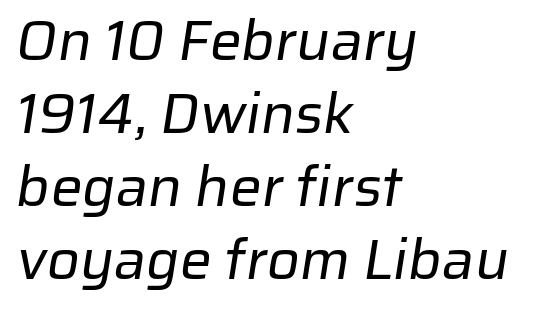
The image shows 57 px regular-weight sans-serif type; set left-aligned, normal line spacing (1.28x), normal letter spacing, not underlined; low stroke contrast and a medium x-height.
